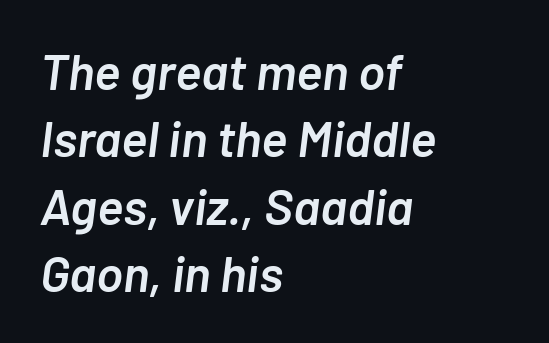
The image shows 50 px semibold type, italic (leaning right); set left-aligned, normal line spacing (1.35x), normal letter spacing, not underlined; low stroke contrast and a medium x-height.
